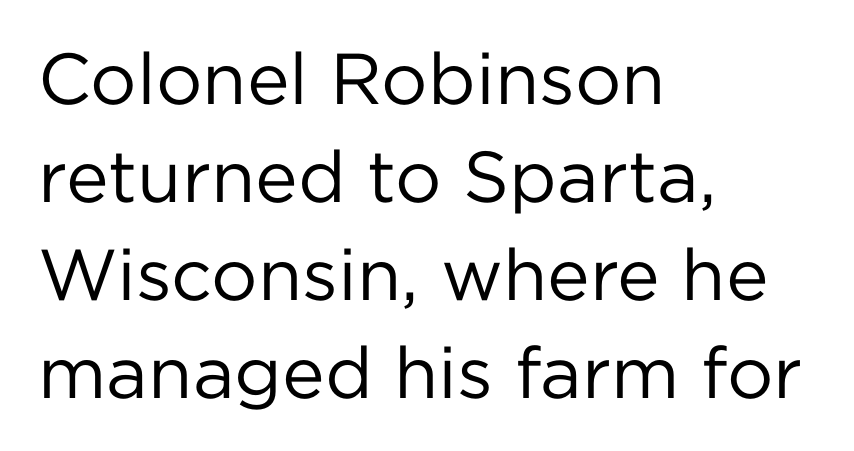
Honestly, the letter spacing is just normal — you wouldn't notice it. Each letter keeps its own natural width here, so spacing adapts to shape. The baseline area is clear. The paragraph has a hard left edge and a soft right edge. Unbolded letterforms with no extra heft. Letterform terminals end flat and unadorned throughout the passage.
